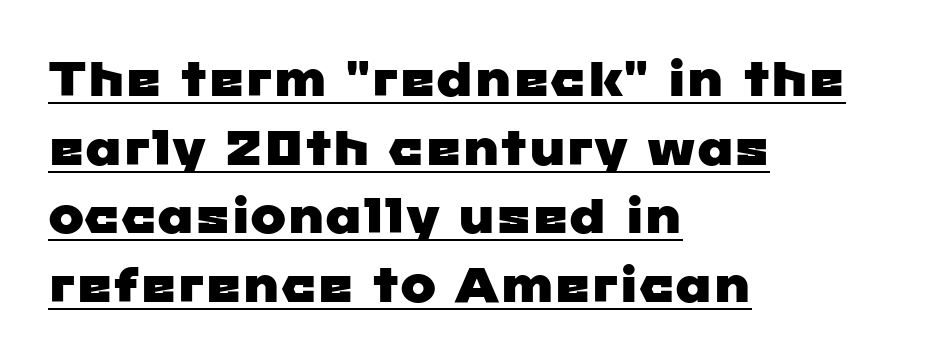
{"serif": "no", "width": "wide", "stroke_contrast": "low", "x_height": "medium", "monospaced": "no", "underline": "yes", "align": "left", "line_spacing": "normal", "line_spacing_ratio": 1.43, "letter_spacing": "normal", "letter_spacing_em": 0.0, "glyph_px": 48}
